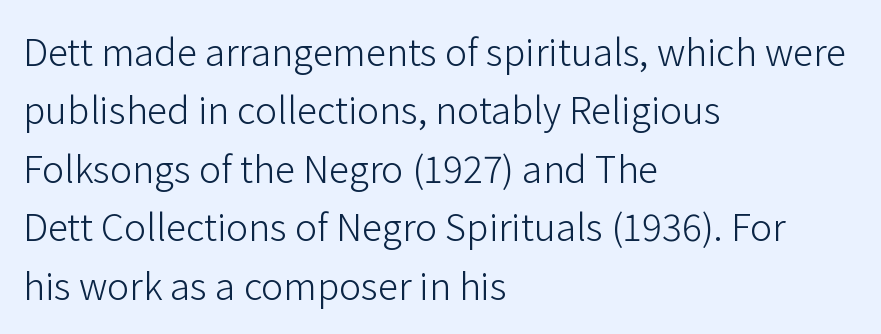
Q: Is the text bold? A: No.
Q: Is the text italic (slanted)? A: No, it is upright.
Q: Is the typeface a serif or a sans-serif typeface? A: Sans-serif.
Q: Is the text underlined? A: No.
Q: How is the paragraph aligned? A: Left-aligned.
Q: Is the spacing between letters normal or unusually wide? A: Normal.
Q: Is the spacing between lines tight, normal or loose? A: Normal.
Q: Width (condensed, normal, or wide)? A: Normal.
Q: Stroke contrast? A: Low.
Q: x-height? A: Medium.
Q: Monospaced? A: No.
